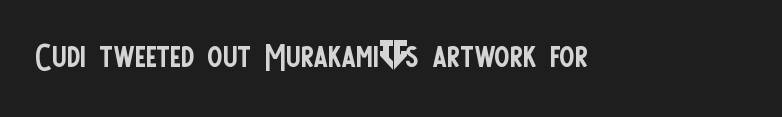
The image shows 45 px regular-weight, condensed sans-serif type, upright; set normal letter spacing, not underlined; low stroke contrast and a large x-height.
